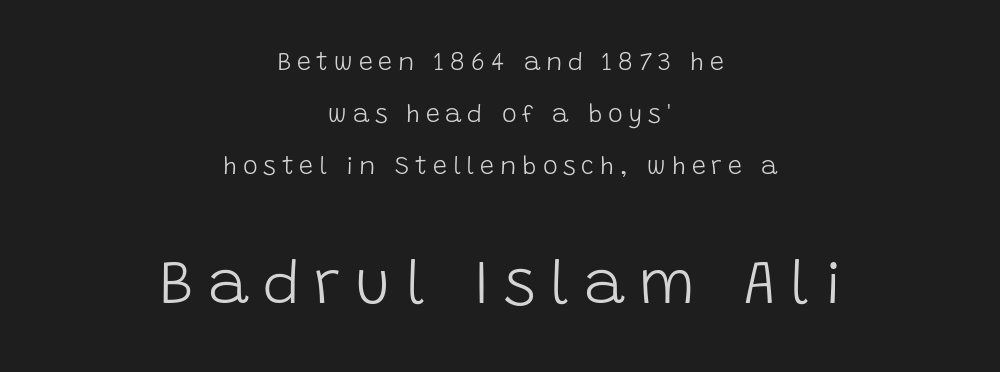
{"serif": "no", "italic": "no", "bold": "no", "weight": "light", "width": "normal", "stroke_contrast": "low", "x_height": "large", "monospaced": "no", "underline": "no", "align": "center", "line_spacing": "loose", "line_spacing_ratio": 2.09, "letter_spacing": "wide", "letter_spacing_em": 0.23, "larger_block": "second", "size_ratio": 2.48, "glyph_px": 62}
